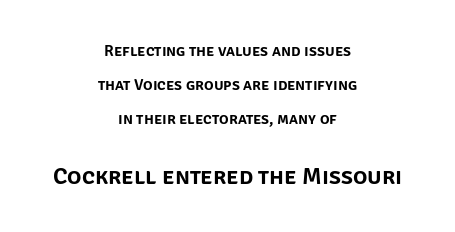
The image shows 24 px text type, upright; set centered, loose line spacing (2.12x), normal letter spacing, not underlined; the second (bottom) block is 1.5x larger.
